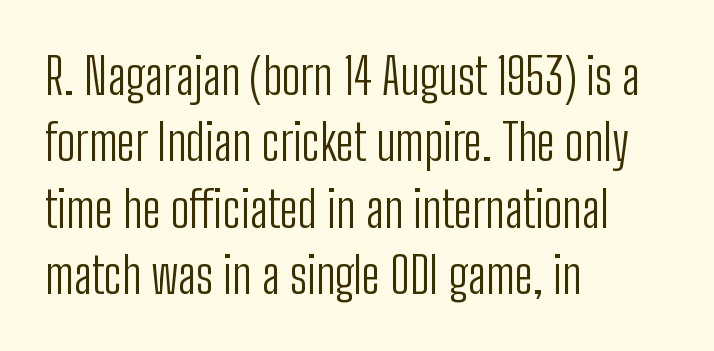
The image shows 50 px light, condensed sans-serif type, upright; set left-aligned, normal line spacing (1.33x), normal letter spacing, not underlined; low stroke contrast and a medium x-height.
